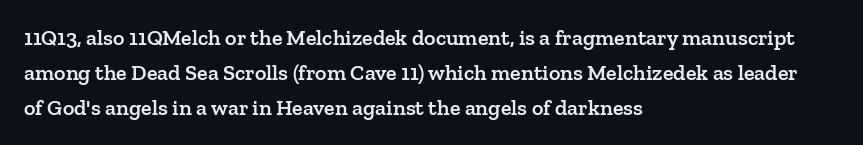
{"italic": "no", "bold": "semi", "underline": "no", "align": "left", "line_spacing": "normal", "line_spacing_ratio": 1.58, "letter_spacing": "normal", "letter_spacing_em": 0.0, "glyph_px": 22}
